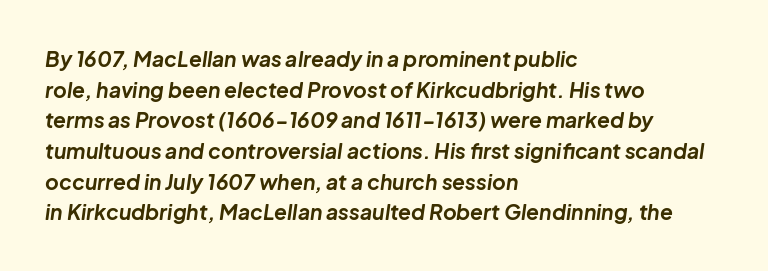
{"italic": "yes", "lean": "right", "slant_degrees": 8, "bold": "yes", "underline": "no", "align": "left", "line_spacing": "normal", "line_spacing_ratio": 1.46, "letter_spacing": "normal", "letter_spacing_em": 0.0, "glyph_px": 21}
